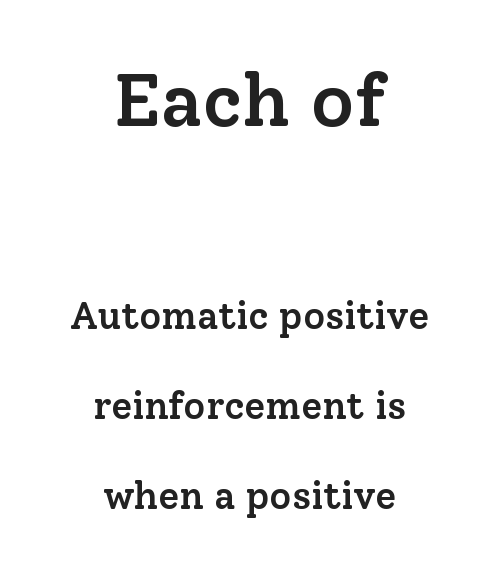
The image shows 75 px semibold serif type, upright; set centered, loose line spacing (2.37x), normal letter spacing, not underlined; the first (top) block is 1.97x larger; low stroke contrast and a medium x-height.
